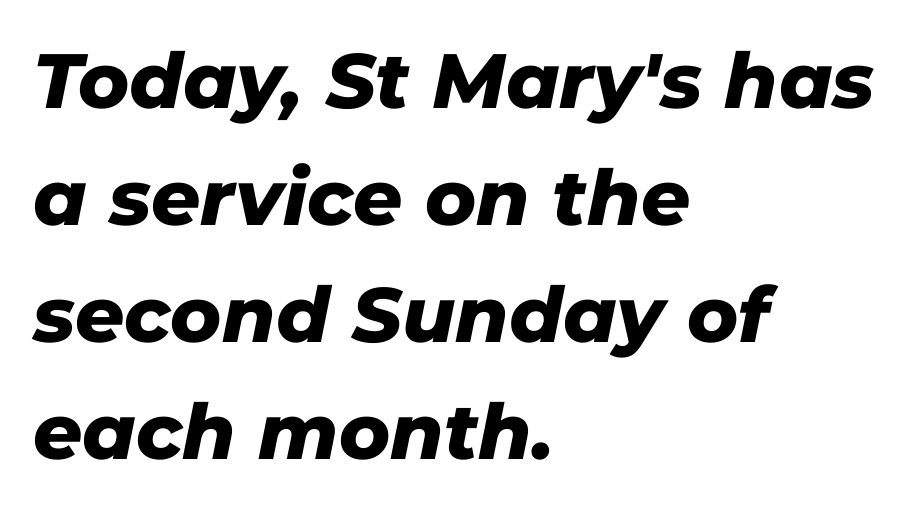
Each glyph is drawn with heavy, bold strokes. This sample is left-justified, so line endings fall wherever the words run out. Quick note: underline off. Caption: standard tracking, unaltered. Notice how the stems are inclined rather than vertical — that's the hallmark of italics.
